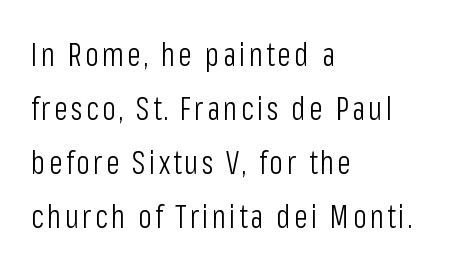
The letters advance in unequal steps, a hallmark of proportional type. Is the stroke heavy? The answer is a plain regular-or-lighter. No word sits above an underline. You can tell from the bare stems that sans-serif type was used.
